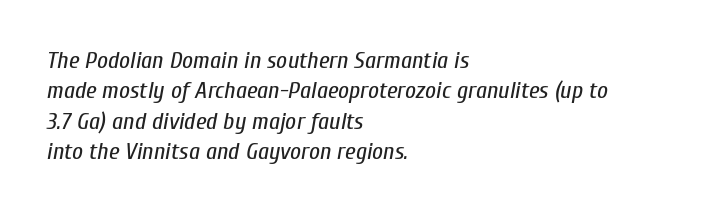
The image shows 24 px text type, italic (leaning right); set left-aligned, normal line spacing (1.27x), normal letter spacing, not underlined.
